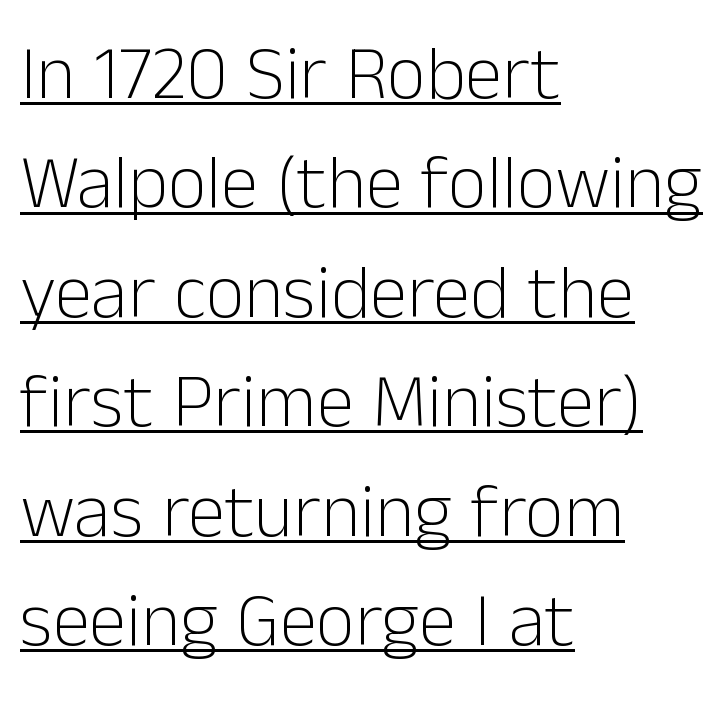
{"serif": "no", "italic": "no", "bold": "no", "weight": "light", "width": "normal", "stroke_contrast": "low", "x_height": "medium", "monospaced": "no", "underline": "yes", "align": "left", "line_spacing": "normal", "line_spacing_ratio": 1.44, "letter_spacing": "normal", "letter_spacing_em": 0.0, "glyph_px": 76}
